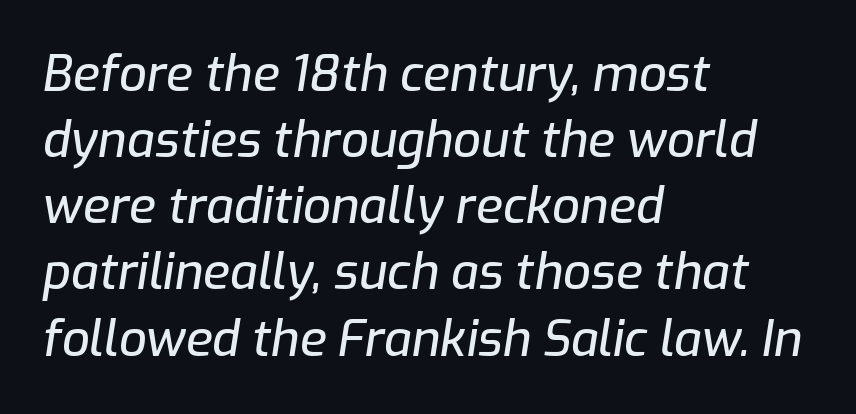
The image shows 49 px text type, italic (leaning right); set left-aligned, normal line spacing (1.35x), normal letter spacing, not underlined; low stroke contrast and a medium x-height.
